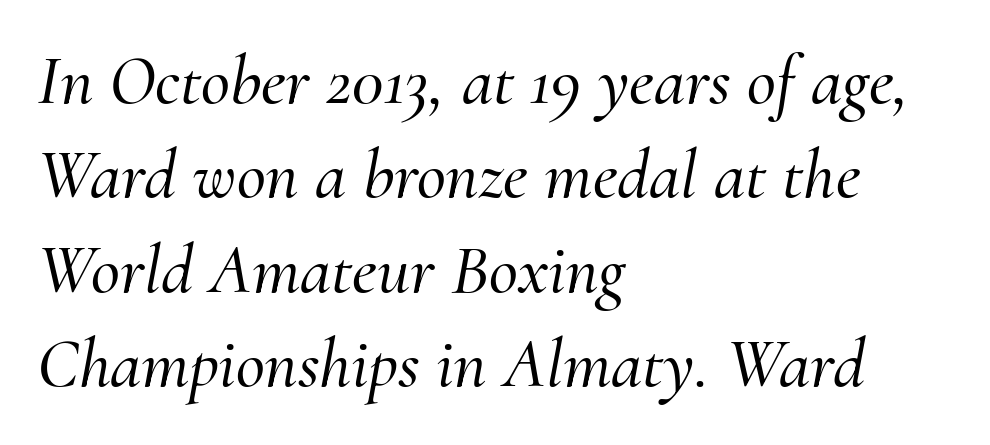
Q: Is the text italic (slanted)? A: Yes, it leans right by about 10 degrees.
Q: Is the typeface a serif or a sans-serif typeface? A: Serif.
Q: Is the text underlined? A: No.
Q: How is the paragraph aligned? A: Left-aligned.
Q: Is the spacing between letters normal or unusually wide? A: Normal.
Q: Is the spacing between lines tight, normal or loose? A: Normal.
Q: Width (condensed, normal, or wide)? A: Normal.
Q: Stroke contrast? A: Medium.
Q: x-height? A: Small.
Q: Monospaced? A: No.
